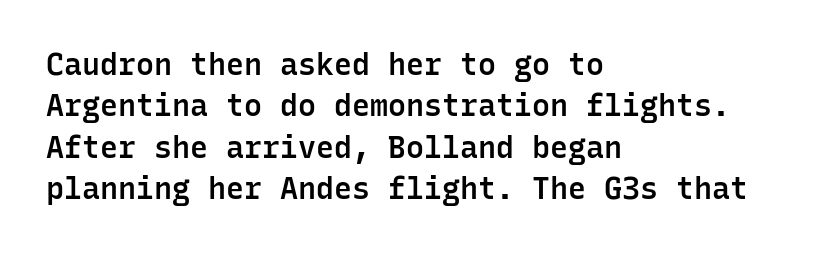
{"serif": "no", "italic": "no", "bold": "semi", "weight": "semibold", "width": "normal", "stroke_contrast": "low", "x_height": "medium", "monospaced": "yes", "underline": "no", "align": "left", "line_spacing": "normal", "line_spacing_ratio": 1.38, "letter_spacing": "normal", "letter_spacing_em": 0.0, "glyph_px": 30}
